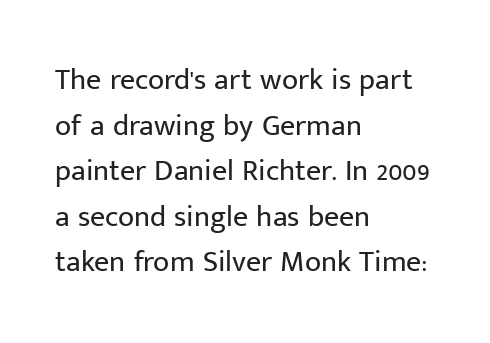
Q: Is the text bold? A: No.
Q: Is the text italic (slanted)? A: No, it is upright.
Q: Is the typeface a serif or a sans-serif typeface? A: Sans-serif.
Q: Is the text underlined? A: No.
Q: How is the paragraph aligned? A: Left-aligned.
Q: Is the spacing between letters normal or unusually wide? A: Normal.
Q: Is the spacing between lines tight, normal or loose? A: Normal.
Q: Width (condensed, normal, or wide)? A: Normal.
Q: Stroke contrast? A: Low.
Q: x-height? A: Medium.
Q: Monospaced? A: No.
